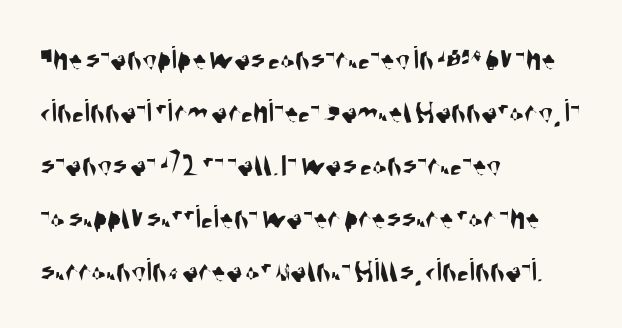
The image shows 34 px condensed sans-serif type; set left-aligned, normal line spacing (1.56x), normal letter spacing, not underlined; medium stroke contrast and a large x-height.
